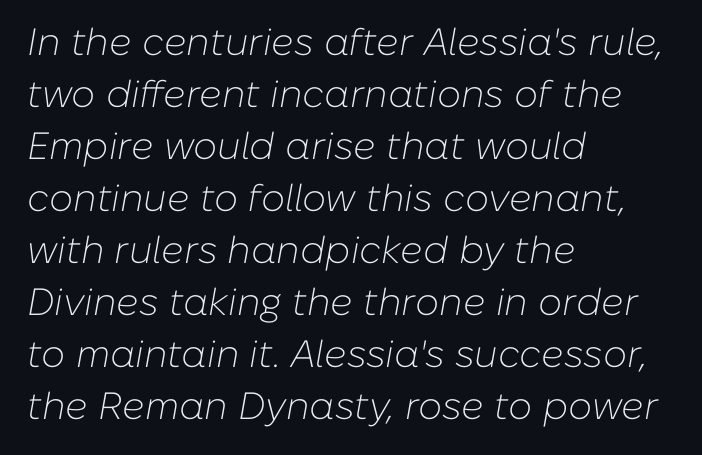
Q: Is the text bold? A: No.
Q: Is the text italic (slanted)? A: Yes, it leans right by about 10 degrees.
Q: Is the text underlined? A: No.
Q: How is the paragraph aligned? A: Left-aligned.
Q: Is the spacing between letters normal or unusually wide? A: Normal.
Q: Is the spacing between lines tight, normal or loose? A: Normal.
Q: Width (condensed, normal, or wide)? A: Normal.
Q: Stroke contrast? A: Low.
Q: x-height? A: Medium.
Q: Monospaced? A: No.
